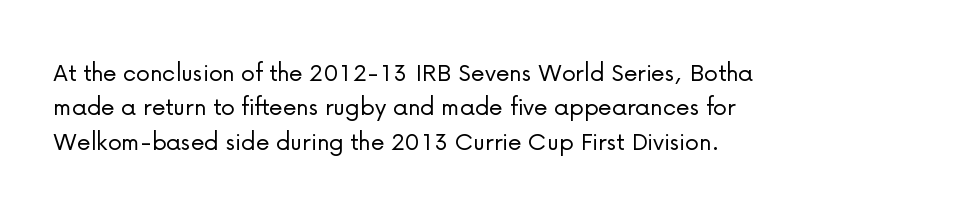
Q: Is the text bold? A: No.
Q: Is the text italic (slanted)? A: No, it is upright.
Q: Is the typeface a serif or a sans-serif typeface? A: Sans-serif.
Q: Is the text underlined? A: No.
Q: How is the paragraph aligned? A: Left-aligned.
Q: Is the spacing between letters normal or unusually wide? A: Normal.
Q: Width (condensed, normal, or wide)? A: Normal.
Q: Stroke contrast? A: Low.
Q: x-height? A: Medium.
Q: Monospaced? A: No.
